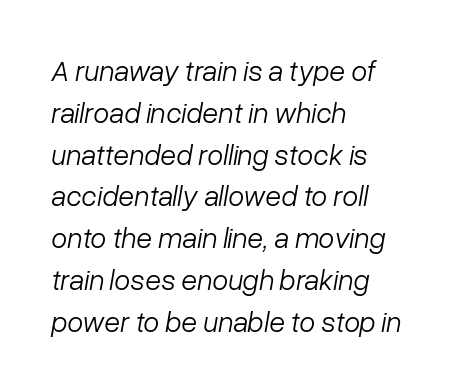
The image shows 29 px light type, italic (leaning right); set left-aligned, normal line spacing (1.44x), normal letter spacing, not underlined; low stroke contrast and a medium x-height.
